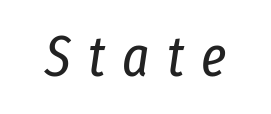
The image shows 57 px regular-weight, condensed type, italic (leaning right); set unusually wide letter spacing (+0.3 em), not underlined; low stroke contrast and a medium x-height.
